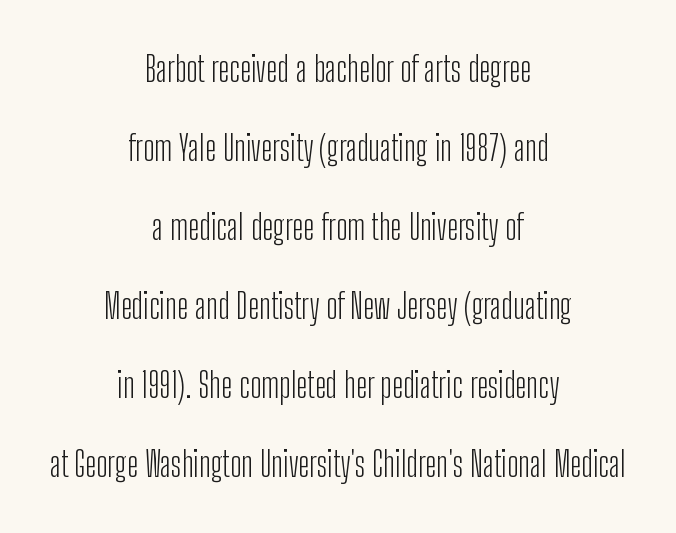
The image shows 35 px light, condensed sans-serif type, upright; set centered, loose line spacing (2.26x), normal letter spacing, not underlined; low stroke contrast and a medium x-height.
